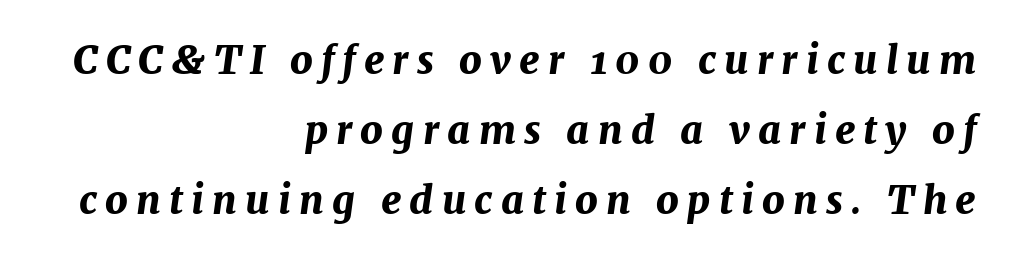
The image shows 39 px bold type, italic (leaning right); set right-aligned, line spacing 1.8x, unusually wide letter spacing (+0.21 em), not underlined; medium stroke contrast and a medium x-height.
